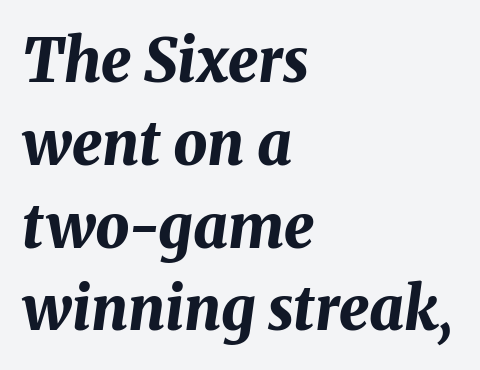
The image shows 60 px bold type, italic (leaning right); set left-aligned, normal line spacing (1.38x), normal letter spacing, not underlined; medium stroke contrast and a medium x-height.
